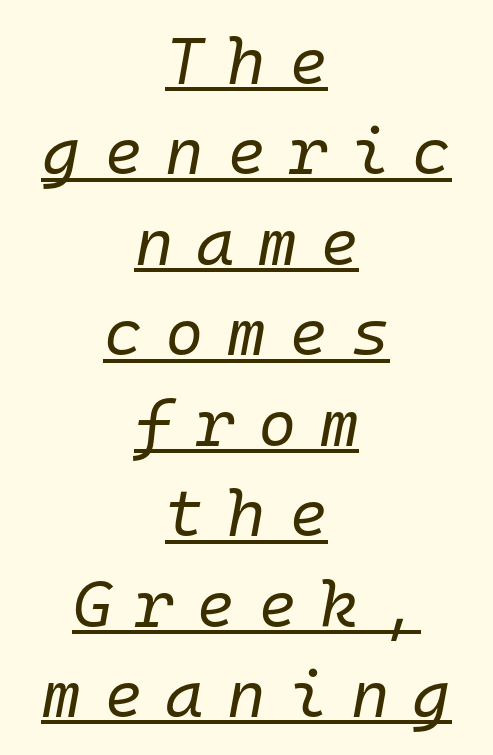
Q: Is the text bold? A: No.
Q: Is the text italic (slanted)? A: Yes, it leans right by about 10 degrees.
Q: Is the text underlined? A: Yes.
Q: How is the paragraph aligned? A: Centered.
Q: Is the spacing between letters normal or unusually wide? A: Unusually wide.
Q: Is the spacing between lines tight, normal or loose? A: Normal.
Q: Width (condensed, normal, or wide)? A: Normal.
Q: Stroke contrast? A: Low.
Q: x-height? A: Medium.
Q: Monospaced? A: Yes.
